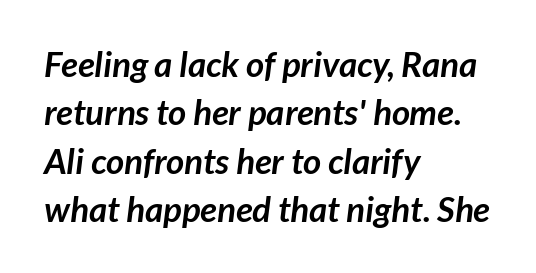
This sample has the flowing, uneven cadence of proportional lettering. This is sans-serif lettering, the kind often seen on screens and signage. The words here are not underlined. Is there much room between lines? A standard amount, neither cramped nor airy.
